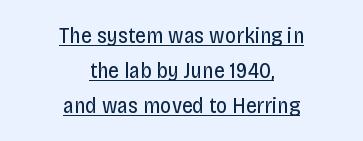
Q: Is the text bold? A: No.
Q: Is the text italic (slanted)? A: No, it is upright.
Q: Is the text underlined? A: Yes.
Q: How is the paragraph aligned? A: Centered.
Q: Is the spacing between letters normal or unusually wide? A: Normal.
Q: Is the spacing between lines tight, normal or loose? A: Normal.
